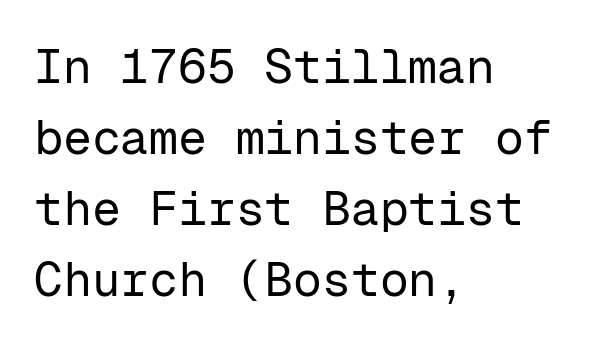
Note the uniform advance width — an 'i' takes as much space as an 'm'. Has an underline been added? It has not. Italic: no, the glyphs are upright roman. Vertically, the passage feels balanced, rows spaced as you'd expect. These lines keep a tight, regular rhythm from letter to letter.
